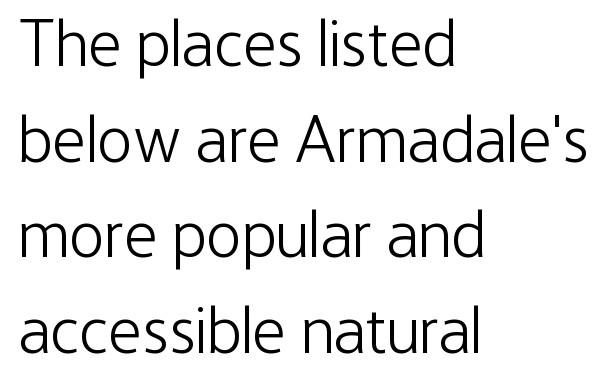
This sample uses a sans-serif face. These lines were composed using upright roman letters. Each line starts at the same left margin while the right side varies. The line-height multiplier appears to be the usual default.
